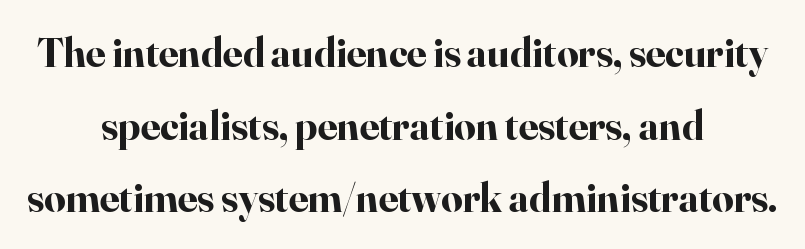
The image shows 42 px bold serif type, upright; set centered, line spacing 1.73x, normal letter spacing, not underlined; high stroke contrast and a small x-height.
